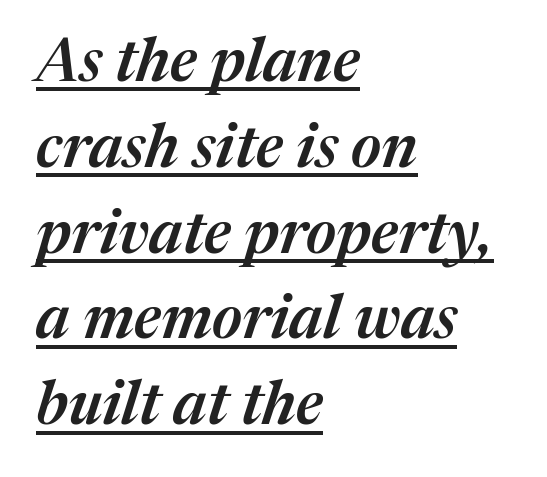
{"italic": "yes", "lean": "right", "slant_degrees": 17, "bold": "semi", "weight": "semibold", "width": "normal", "stroke_contrast": "medium", "x_height": "medium", "monospaced": "no", "underline": "yes", "align": "left", "line_spacing": "normal", "line_spacing_ratio": 1.43, "letter_spacing": "normal", "letter_spacing_em": 0.0, "glyph_px": 60}
